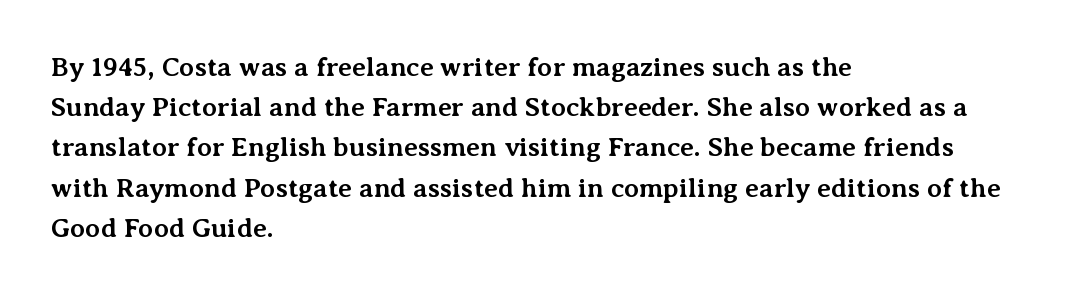
The rag falls on the right side of this text block. The axis of the letterforms is exactly vertical. Descender tails drop into unmarked territory. Inter-character spacing is left at the font's built-in metrics. Heavy, bold letterforms.
